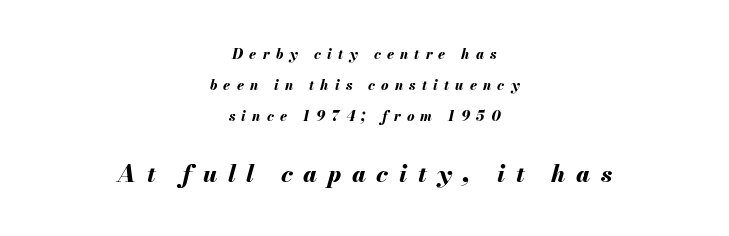
Underline: absent. Every letter is thick-stroked: bold, no question. The passage shown leans; its letterforms are oblique. A typesetter would call this heavily tracked-out type.
